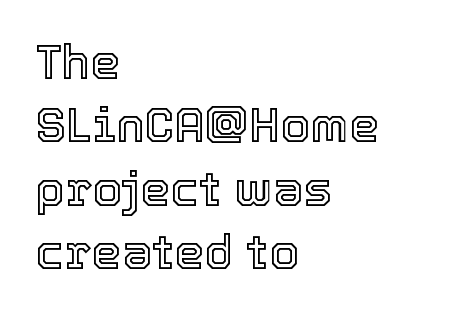
The image shows 48 px text type, upright; set left-aligned, normal line spacing (1.32x), normal letter spacing, not underlined; a medium x-height.
